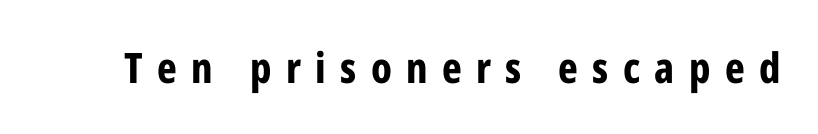
{"serif": "no", "italic": "no", "bold": "yes", "weight": "bold", "width": "condensed", "stroke_contrast": "low", "x_height": "medium", "monospaced": "no", "underline": "no", "letter_spacing": "wide", "letter_spacing_em": 0.34, "glyph_px": 42}
